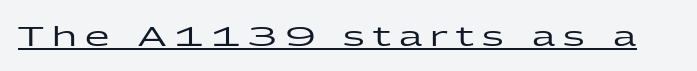
{"serif": "no", "italic": "no", "width": "wide", "stroke_contrast": "low", "x_height": "medium", "monospaced": "no", "underline": "yes", "letter_spacing": "wide", "letter_spacing_em": 0.29, "glyph_px": 28}
